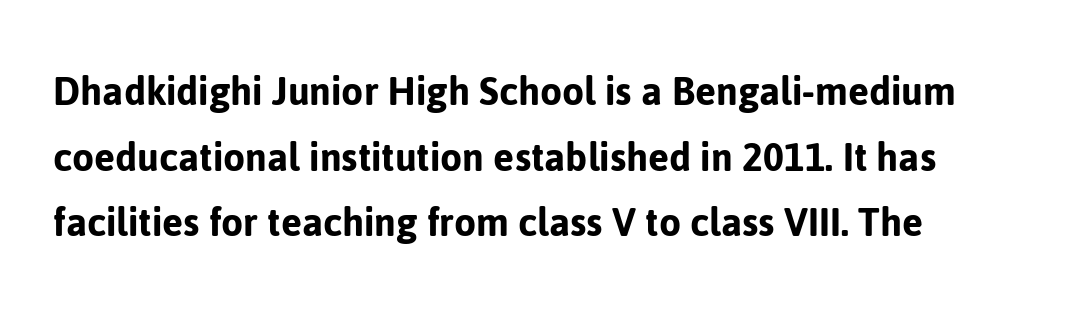
{"serif": "no", "italic": "no", "width": "normal", "stroke_contrast": "low", "x_height": "medium", "monospaced": "no", "underline": "no", "align": "left", "line_spacing": "normal", "line_spacing_ratio": 1.46, "letter_spacing": "normal", "letter_spacing_em": 0.0, "glyph_px": 45}
